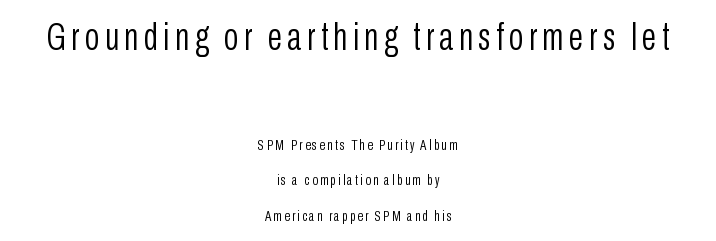
Anything drawn beneath the words? Only blank space. Leftover space on each line is divided equally before and after the words. Nope, not italic — everything's standing straight. Examine the stroke ends and you'll find no serifs.
